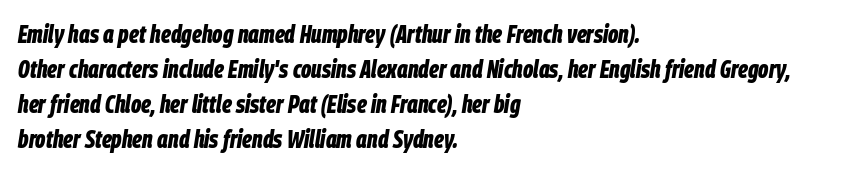
The image shows 25 px bold type, italic (leaning right); set left-aligned, normal line spacing (1.4x), normal letter spacing, not underlined.
